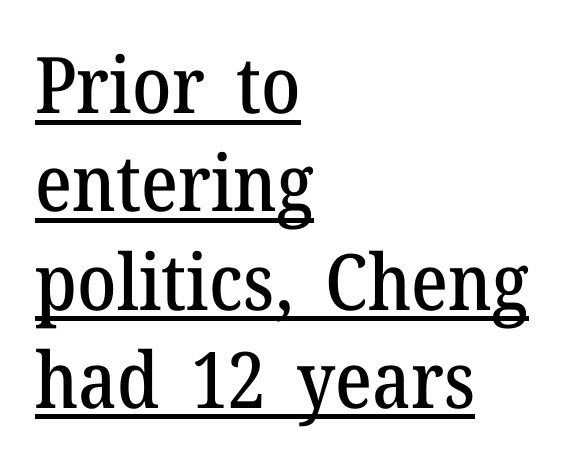
The block of text has a typical density, with ordinary space between rows. Does the lettering tilt? It doesn't — this is upright. Observe the ordinary spacing: letters are neighbours, not strangers. Caption: lettering with a line underneath.
